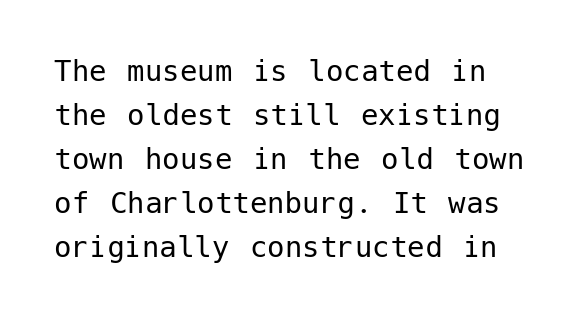
The image shows 35 px regular-weight sans-serif type, upright; set normal line spacing (1.26x), normal letter spacing, not underlined; low stroke contrast and a medium x-height.
